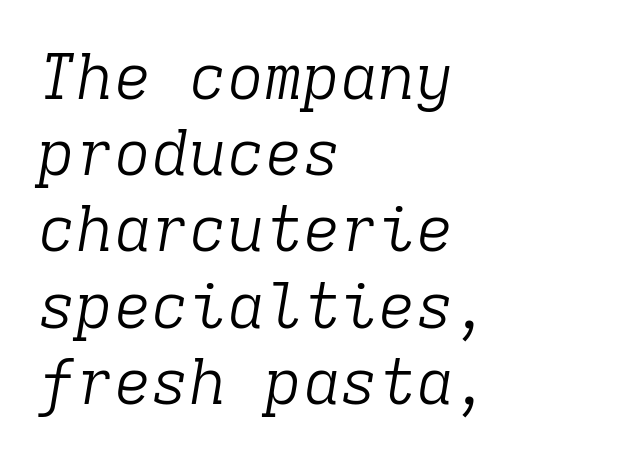
The image shows 63 px light serif type, italic (leaning right), monospaced; set left-aligned, line spacing 1.21x, normal letter spacing, not underlined; low stroke contrast and a medium x-height.
